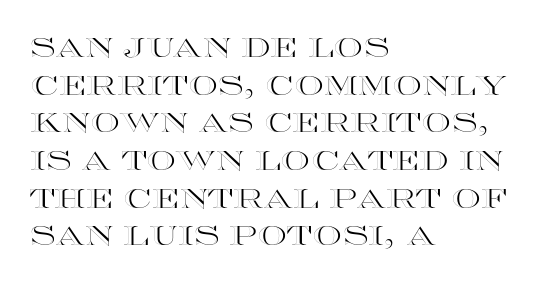
{"italic": "no", "underline": "no", "align": "left", "line_spacing": "normal", "line_spacing_ratio": 1.45, "letter_spacing": "normal", "letter_spacing_em": 0.0, "glyph_px": 26}
